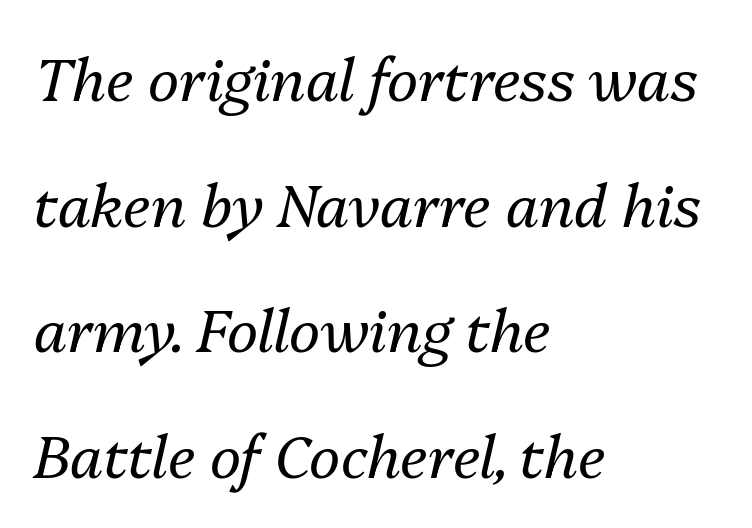
Style check: oblique. Counters stay open thanks to moderate or lighter strokes. Whoever set this chose breathing room over compactness in the vertical rhythm. Rule under the text: the space is simply empty.
